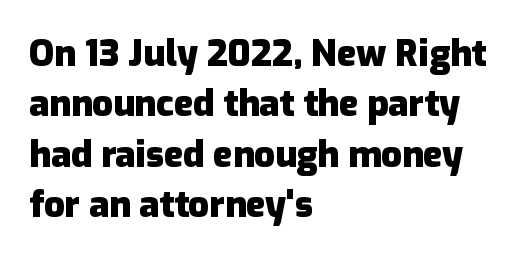
Q: Is the text bold? A: Yes.
Q: Is the text italic (slanted)? A: No, it is upright.
Q: Is the typeface a serif or a sans-serif typeface? A: Sans-serif.
Q: Is the text underlined? A: No.
Q: How is the paragraph aligned? A: Left-aligned.
Q: Is the spacing between letters normal or unusually wide? A: Normal.
Q: Is the spacing between lines tight, normal or loose? A: Normal.
Q: Width (condensed, normal, or wide)? A: Normal.
Q: Stroke contrast? A: Low.
Q: x-height? A: Medium.
Q: Monospaced? A: No.
